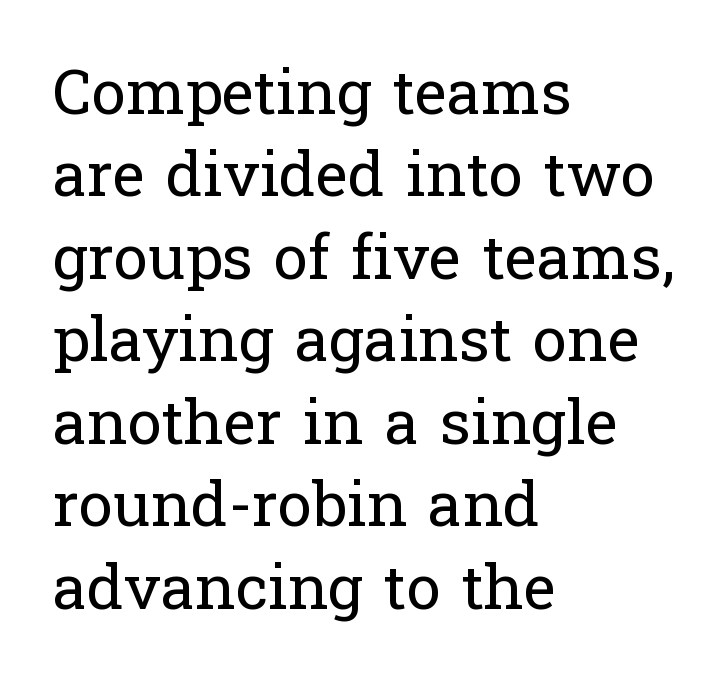
Honestly, there is no underline to notice here at all. Is this a fixed-width face? No — the glyphs have proportional, varying widths. A typesetter would call this leading conventional body-copy spacing. Letterform terminals end in serifs throughout the passage. This rendering leaves character spacing at its baseline value. Alignment: flush left.
